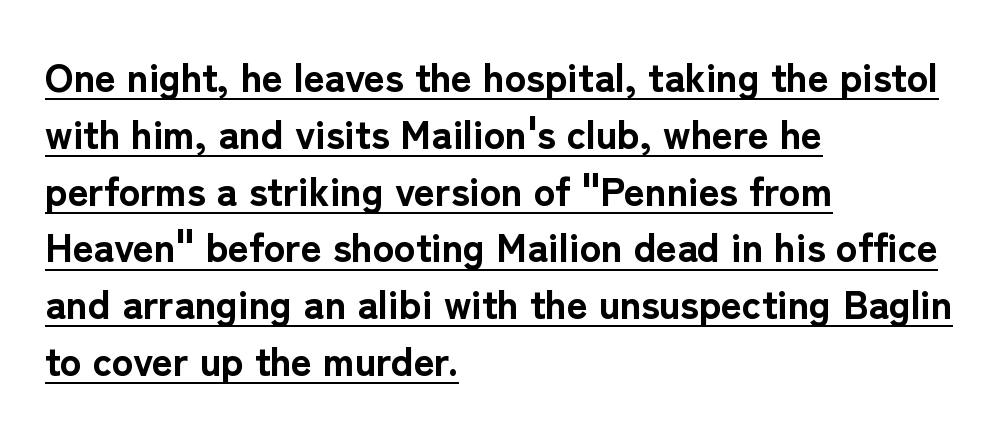
{"serif": "no", "italic": "no", "bold": "yes", "weight": "bold", "width": "normal", "stroke_contrast": "low", "x_height": "medium", "monospaced": "no", "underline": "yes", "align": "left", "line_spacing": "normal", "line_spacing_ratio": 1.42, "letter_spacing": "normal", "letter_spacing_em": 0.0, "glyph_px": 40}
